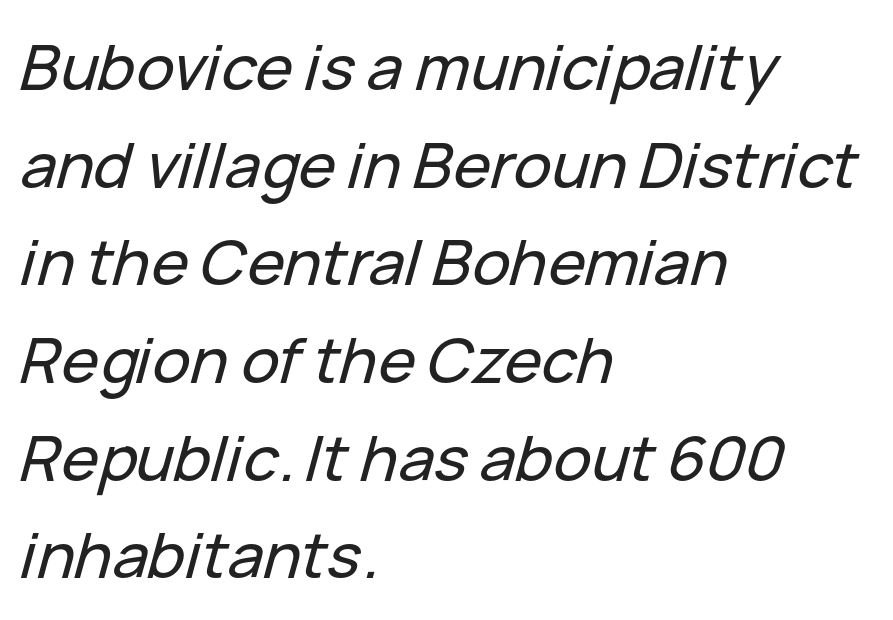
Clear beneath every line of the passage. Emphasis-style slanted type is in use. Character widths vary here, with narrow letters taking less room than wide ones. The face used here is rendered with its standard letterfit. If you drew a ruler down the left edge, every line would touch it. Students, observe: this is what conventionally led text looks like.
